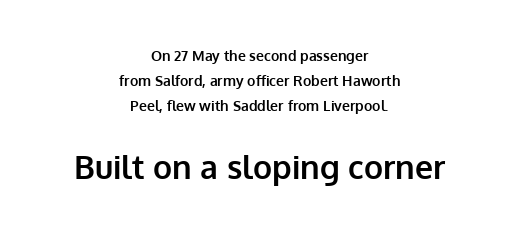
The letters sit at their default tracking, neither squeezed nor spread. The font's upright variant was chosen for this text. Small over large — that's the arrangement of the two blocks here. In terms of weight, the rendering is a true, heavy bold.
